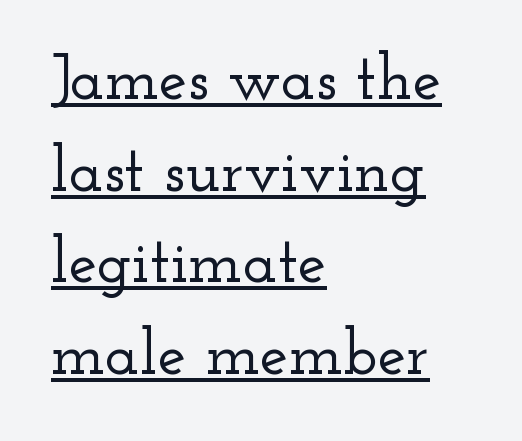
A typesetter would call this leading conventional body-copy spacing. Each line starts at the same left margin while the right side varies. This sample carries an underscore along the baseline area. The face used here is seriffed, in the tradition of book romans. How are the letters spaced? Ordinarily, with no added tracking. You could not count columns in this text — the font is proportionally spaced.
